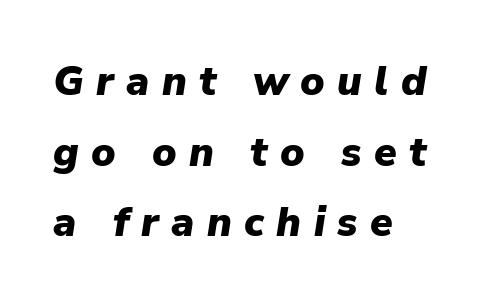
Posture: slanted. The face used here is rendered with a markedly widened letterfit. Weight: bold. The paragraph has a hard left edge and a soft right edge. The area under the type is left untouched.
